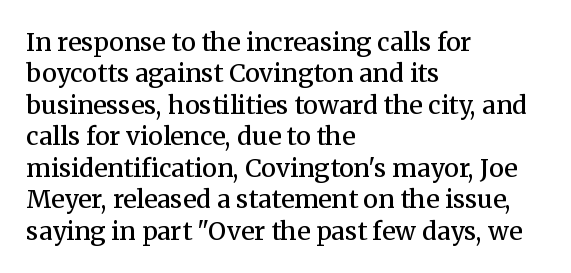
Q: Is the text bold? A: Semi-bold.
Q: Is the text italic (slanted)? A: No, it is upright.
Q: Is the text underlined? A: No.
Q: How is the paragraph aligned? A: Left-aligned.
Q: Is the spacing between letters normal or unusually wide? A: Normal.
Q: Is the spacing between lines tight, normal or loose? A: Normal.
